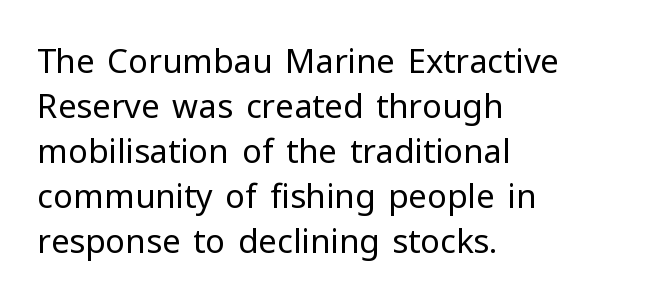
{"serif": "no", "italic": "no", "bold": "no", "weight": "regular", "width": "normal", "stroke_contrast": "low", "x_height": "medium", "monospaced": "no", "underline": "no", "align": "left", "line_spacing": "normal", "line_spacing_ratio": 1.36, "letter_spacing": "normal", "letter_spacing_em": 0.0, "glyph_px": 33}
